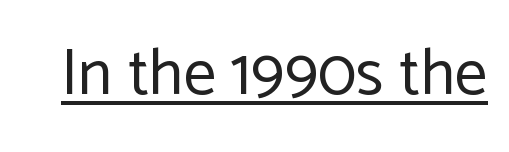
Q: Is the text bold? A: No.
Q: Is the text italic (slanted)? A: No, it is upright.
Q: Is the typeface a serif or a sans-serif typeface? A: Sans-serif.
Q: Is the text underlined? A: Yes.
Q: Is the spacing between letters normal or unusually wide? A: Normal.
Q: Width (condensed, normal, or wide)? A: Normal.
Q: Stroke contrast? A: Low.
Q: x-height? A: Medium.
Q: Monospaced? A: No.
